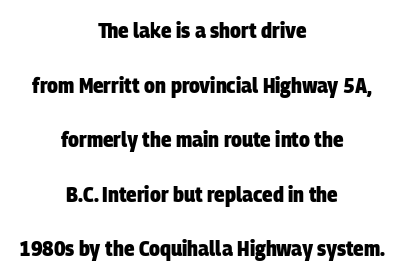
Casual observation: everything's sitting right in the middle. Each row of text sits above clean, open space. Stroke thickness is high; the sample reads as a true bold. Nothing unusual about the tracking: characters are spaced as the font intends.
